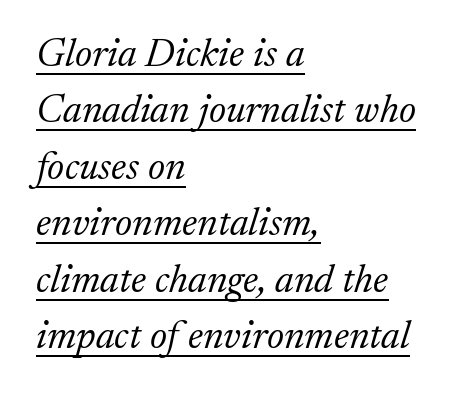
Q: Is the text bold? A: No.
Q: Is the text italic (slanted)? A: Yes, it leans right by about 17 degrees.
Q: Is the typeface a serif or a sans-serif typeface? A: Serif.
Q: Is the text underlined? A: Yes.
Q: How is the paragraph aligned? A: Left-aligned.
Q: Is the spacing between letters normal or unusually wide? A: Normal.
Q: Is the spacing between lines tight, normal or loose? A: Normal.
Q: Width (condensed, normal, or wide)? A: Normal.
Q: Stroke contrast? A: Low.
Q: x-height? A: Medium.
Q: Monospaced? A: No.
